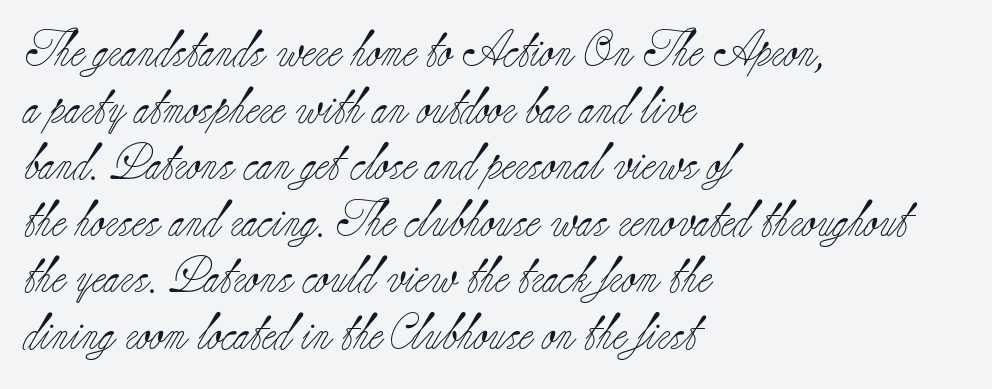
The image shows 36 px light serif type; set left-aligned, normal line spacing (1.57x), normal letter spacing, not underlined; low stroke contrast and a small x-height.
